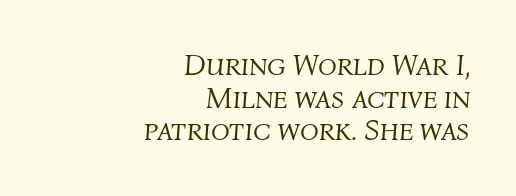
The image shows 31 px light type, italic (leaning right); set right-aligned, tight line spacing (1.05x), normal letter spacing, not underlined; medium stroke contrast and a medium x-height.
